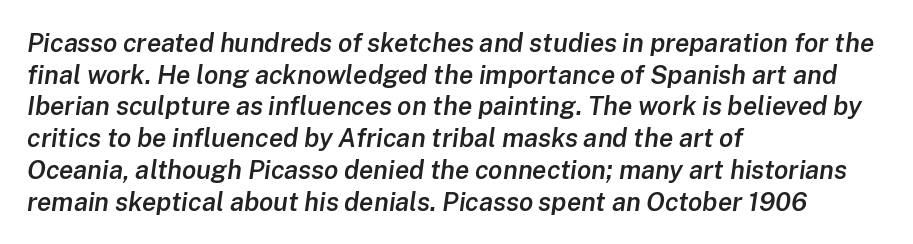
Q: Is the text bold? A: Semi-bold.
Q: Is the text italic (slanted)? A: Yes, it leans right by about 8 degrees.
Q: Is the text underlined? A: No.
Q: How is the paragraph aligned? A: Left-aligned.
Q: Is the spacing between letters normal or unusually wide? A: Normal.
